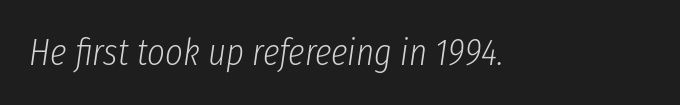
The image shows 38 px light, condensed type, italic (leaning right); set normal letter spacing, not underlined; low stroke contrast and a medium x-height.
